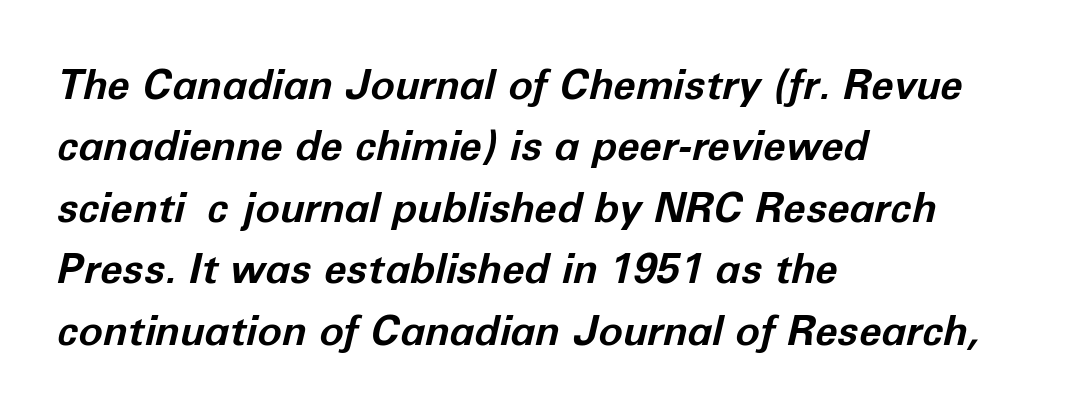
Q: Is the text bold? A: Yes.
Q: Is the text italic (slanted)? A: Yes, it leans right by about 12 degrees.
Q: Is the text underlined? A: No.
Q: How is the paragraph aligned? A: Left-aligned.
Q: Is the spacing between letters normal or unusually wide? A: Normal.
Q: Is the spacing between lines tight, normal or loose? A: Normal.
Q: Width (condensed, normal, or wide)? A: Normal.
Q: Stroke contrast? A: Low.
Q: x-height? A: Medium.
Q: Monospaced? A: No.
